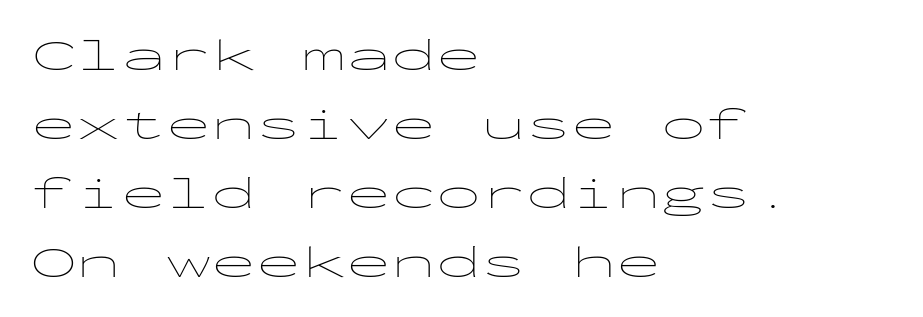
{"serif": "no", "italic": "no", "bold": "no", "weight": "thin", "width": "wide", "stroke_contrast": "low", "x_height": "medium", "monospaced": "yes", "underline": "no", "align": "left", "line_spacing": "normal", "line_spacing_ratio": 1.53, "letter_spacing": "normal", "letter_spacing_em": 0.0, "glyph_px": 45}
